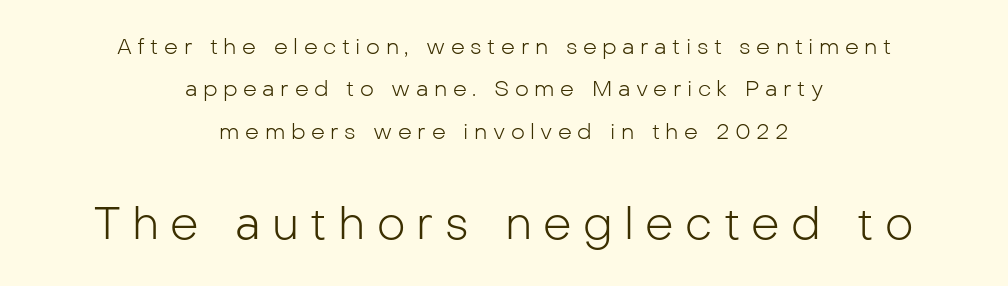
Q: Is the text bold? A: No.
Q: Is the text italic (slanted)? A: No, it is upright.
Q: Is the typeface a serif or a sans-serif typeface? A: Sans-serif.
Q: Is the text underlined? A: No.
Q: How is the paragraph aligned? A: Centered.
Q: Is the spacing between letters normal or unusually wide? A: Unusually wide.
Q: Is the spacing between lines tight, normal or loose? A: Loose.
Q: Which block of text is set in a larger size, the first (top) or the second (bottom)? A: The second (bottom) one.
Q: Width (condensed, normal, or wide)? A: Normal.
Q: Stroke contrast? A: Low.
Q: x-height? A: Medium.
Q: Monospaced? A: No.
